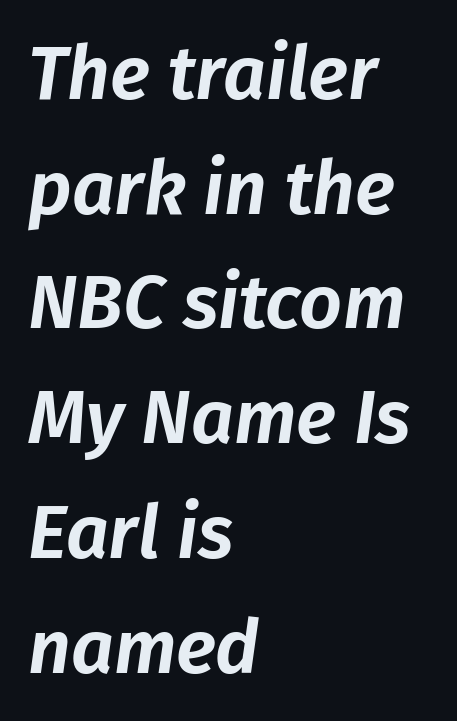
The image shows 75 px text type, italic (leaning right); set left-aligned, normal line spacing (1.53x), normal letter spacing, not underlined; low stroke contrast and a medium x-height.
